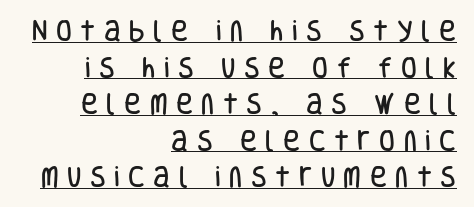
{"italic": "no", "underline": "yes", "align": "right", "line_spacing": "normal", "line_spacing_ratio": 1.59, "letter_spacing": "wide", "letter_spacing_em": 0.37, "glyph_px": 23}
